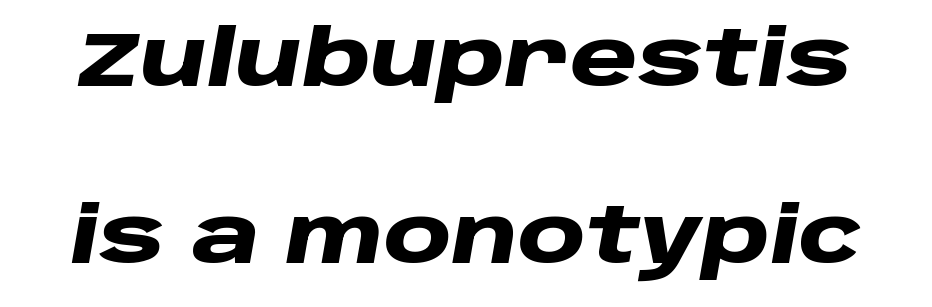
Q: Is the text bold? A: Yes.
Q: Is the text italic (slanted)? A: Yes, it leans right by about 10 degrees.
Q: Is the text underlined? A: No.
Q: Is the spacing between letters normal or unusually wide? A: Normal.
Q: Is the spacing between lines tight, normal or loose? A: Loose.
Q: Width (condensed, normal, or wide)? A: Wide.
Q: Stroke contrast? A: Low.
Q: x-height? A: Large.
Q: Monospaced? A: No.
